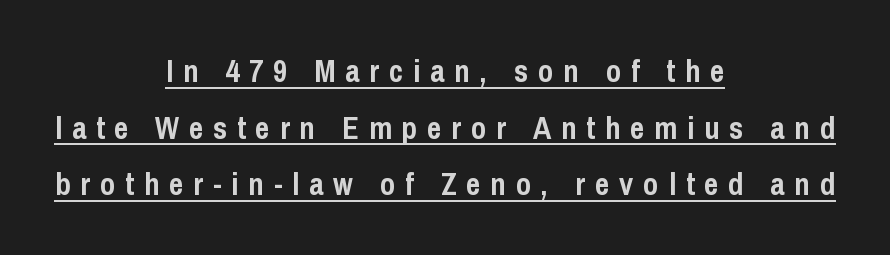
Q: Is the text bold? A: Yes.
Q: Is the text italic (slanted)? A: No, it is upright.
Q: Is the typeface a serif or a sans-serif typeface? A: Sans-serif.
Q: Is the text underlined? A: Yes.
Q: How is the paragraph aligned? A: Centered.
Q: Is the spacing between letters normal or unusually wide? A: Unusually wide.
Q: Width (condensed, normal, or wide)? A: Condensed.
Q: Stroke contrast? A: Low.
Q: x-height? A: Medium.
Q: Monospaced? A: No.
